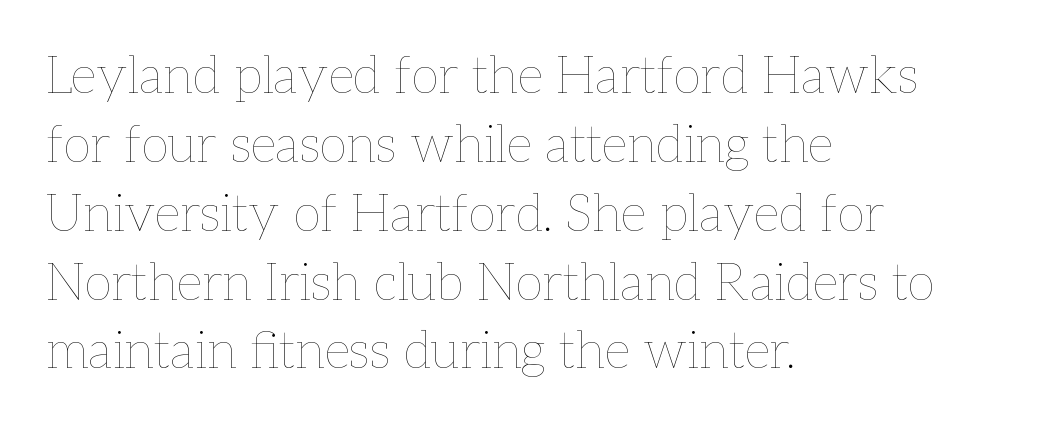
The image shows 51 px thin type, upright; set left-aligned, normal line spacing (1.35x), normal letter spacing, not underlined; low stroke contrast and a medium x-height.
